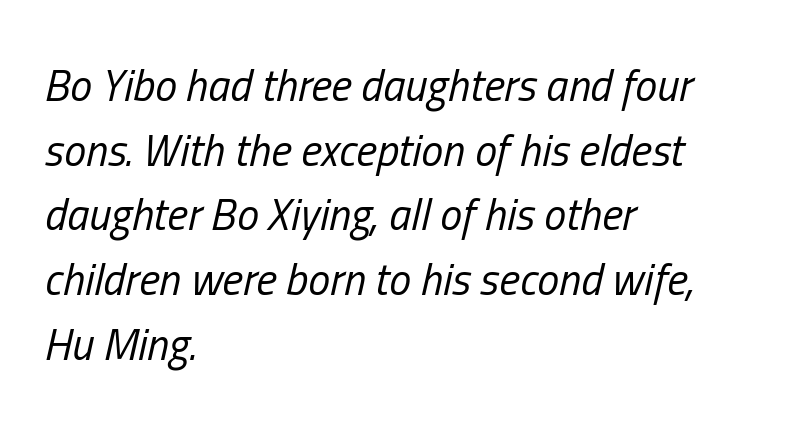
{"italic": "yes", "lean": "right", "slant_degrees": 13, "bold": "no", "weight": "regular", "width": "condensed", "stroke_contrast": "low", "x_height": "medium", "monospaced": "no", "underline": "no", "align": "left", "line_spacing": "normal", "line_spacing_ratio": 1.47, "letter_spacing": "normal", "letter_spacing_em": 0.0, "glyph_px": 44}
